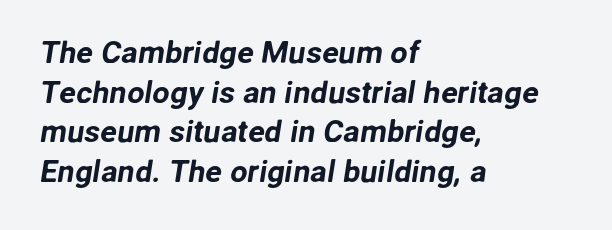
Q: Is the typeface a serif or a sans-serif typeface? A: Sans-serif.
Q: Is the text underlined? A: No.
Q: How is the paragraph aligned? A: Left-aligned.
Q: Is the spacing between letters normal or unusually wide? A: Normal.
Q: Is the spacing between lines tight, normal or loose? A: Normal.
Q: Width (condensed, normal, or wide)? A: Normal.
Q: Stroke contrast? A: Low.
Q: x-height? A: Medium.
Q: Monospaced? A: No.
